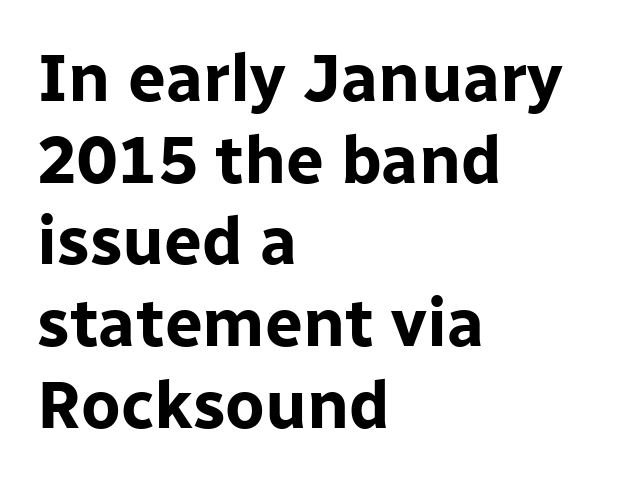
Q: Is the text bold? A: Yes.
Q: Is the text italic (slanted)? A: No, it is upright.
Q: Is the typeface a serif or a sans-serif typeface? A: Sans-serif.
Q: Is the text underlined? A: No.
Q: How is the paragraph aligned? A: Left-aligned.
Q: Is the spacing between letters normal or unusually wide? A: Normal.
Q: Width (condensed, normal, or wide)? A: Normal.
Q: Stroke contrast? A: Low.
Q: x-height? A: Medium.
Q: Monospaced? A: No.
